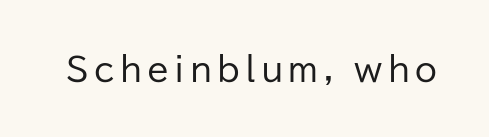
Is the type heavy? It reads as light-to-regular instead. The type family on display is of the sans-serif kind. Spacing verdict: proportional, widths tailored to each character. In terms of posture, this sample is upright. Type without underlining.
